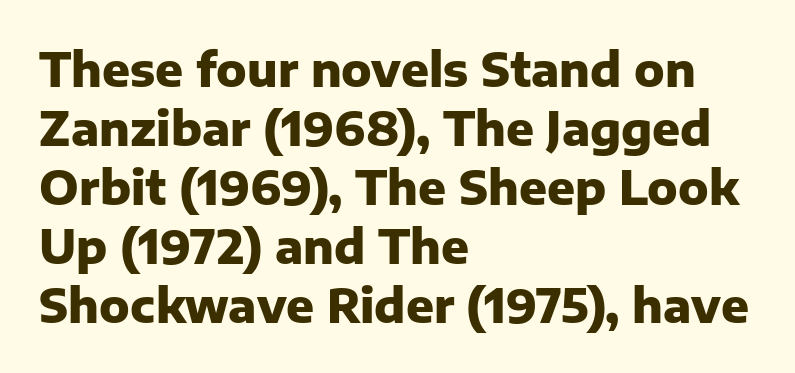
Q: Is the text bold? A: Yes.
Q: Is the text italic (slanted)? A: No, it is upright.
Q: Is the typeface a serif or a sans-serif typeface? A: Sans-serif.
Q: Is the text underlined? A: No.
Q: How is the paragraph aligned? A: Left-aligned.
Q: Is the spacing between letters normal or unusually wide? A: Normal.
Q: Is the spacing between lines tight, normal or loose? A: Normal.
Q: Width (condensed, normal, or wide)? A: Normal.
Q: Stroke contrast? A: Low.
Q: x-height? A: Medium.
Q: Monospaced? A: No.
